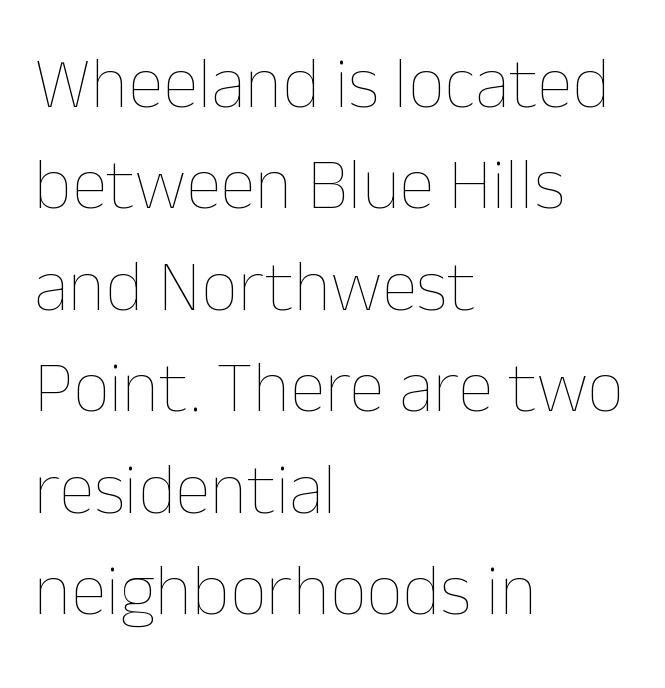
{"italic": "no", "bold": "no", "weight": "thin", "width": "normal", "stroke_contrast": "low", "x_height": "medium", "monospaced": "no", "underline": "no", "align": "left", "line_spacing": "normal", "line_spacing_ratio": 1.39, "letter_spacing": "normal", "letter_spacing_em": 0.0, "glyph_px": 73}
